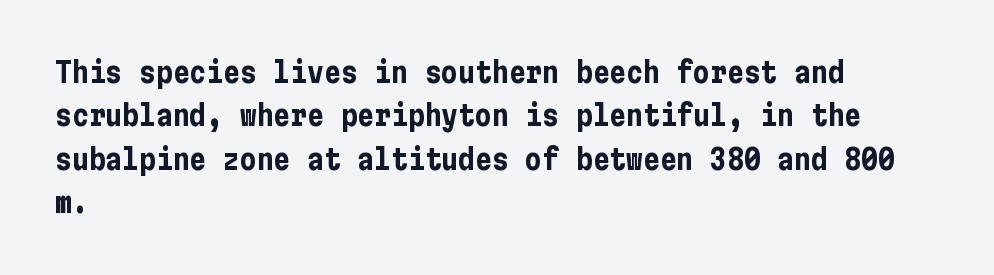
{"serif": "no", "italic": "no", "bold": "yes", "weight": "bold", "width": "condensed", "stroke_contrast": "low", "x_height": "medium", "underline": "no", "align": "left", "line_spacing": "normal", "line_spacing_ratio": 1.55, "letter_spacing": "normal", "letter_spacing_em": 0.0, "glyph_px": 28}
